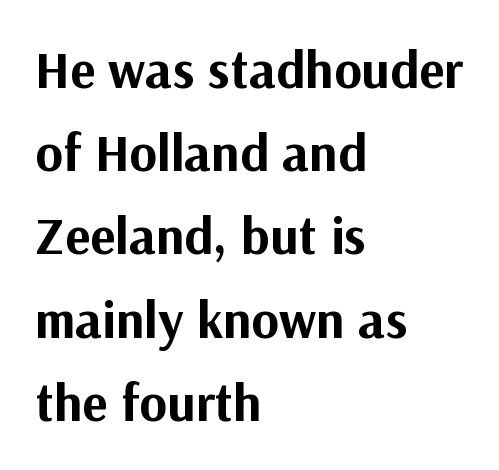
Q: Is the text bold? A: Yes.
Q: Is the text italic (slanted)? A: No, it is upright.
Q: Is the typeface a serif or a sans-serif typeface? A: Sans-serif.
Q: Is the text underlined? A: No.
Q: How is the paragraph aligned? A: Left-aligned.
Q: Is the spacing between letters normal or unusually wide? A: Normal.
Q: Is the spacing between lines tight, normal or loose? A: Normal.
Q: Width (condensed, normal, or wide)? A: Normal.
Q: Stroke contrast? A: Medium.
Q: x-height? A: Medium.
Q: Monospaced? A: No.
